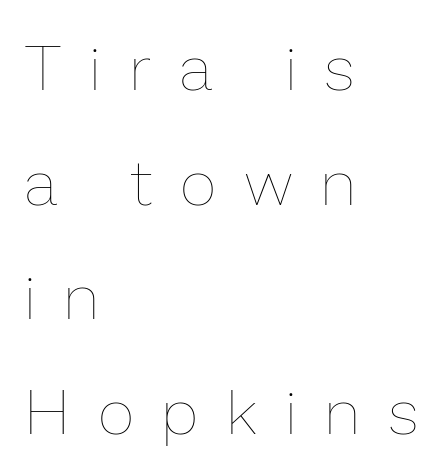
The passage shown has open, widely tracked lettering throughout. This rendering features lettering with no underline. The letterforms sit at book weight or below. The letters stand straight up with perfectly vertical stems. Note the varied advance widths — an 'i' is clearly narrower than an 'm'. Every row of glyphs begins at an identical x-position on the left.
